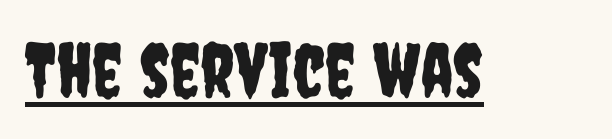
{"serif": "no", "italic": "no", "width": "condensed", "stroke_contrast": "low", "x_height": "large", "monospaced": "no", "underline": "yes", "letter_spacing": "normal", "letter_spacing_em": 0.0, "glyph_px": 75}
